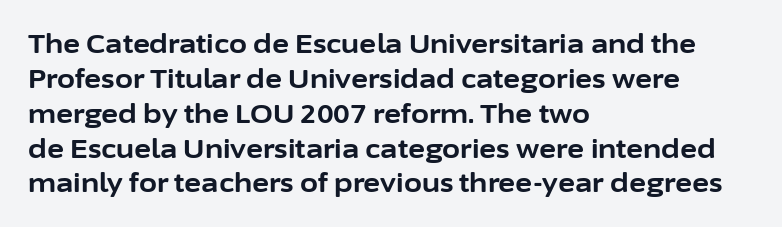
{"italic": "no", "bold": "yes", "underline": "no", "align": "left", "line_spacing": "normal", "line_spacing_ratio": 1.34, "letter_spacing": "normal", "letter_spacing_em": 0.0, "glyph_px": 26}
